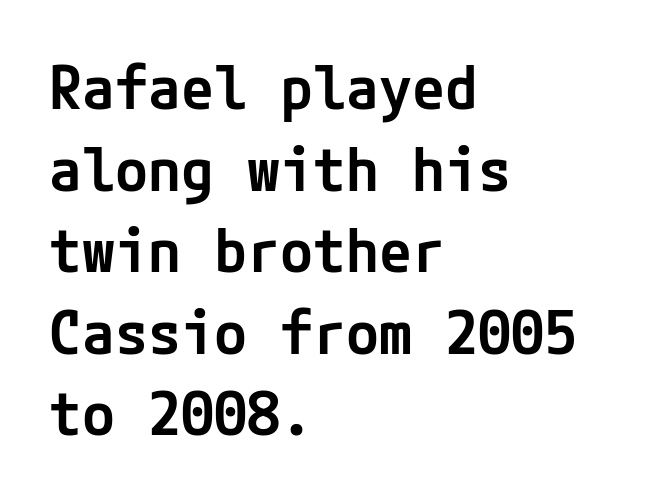
{"serif": "no", "italic": "no", "bold": "semi", "weight": "semibold", "width": "normal", "stroke_contrast": "low", "x_height": "medium", "underline": "no", "align": "left", "line_spacing": "normal", "line_spacing_ratio": 1.36, "letter_spacing": "normal", "letter_spacing_em": 0.0, "glyph_px": 60}
